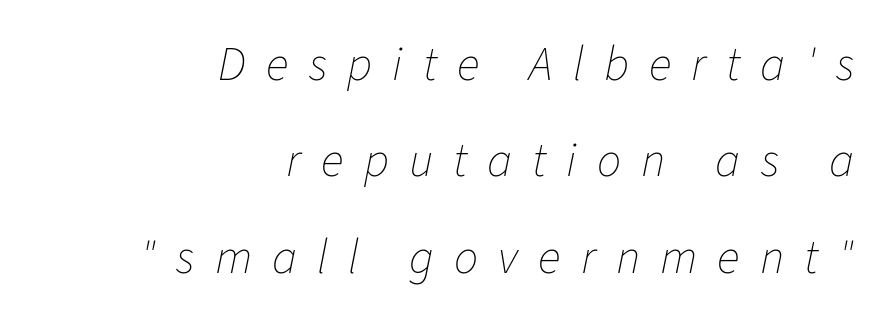
The image shows 48 px thin type, italic (leaning right); set right-aligned, loose line spacing (2.01x), unusually wide letter spacing (+0.42 em), not underlined; low stroke contrast and a medium x-height.
